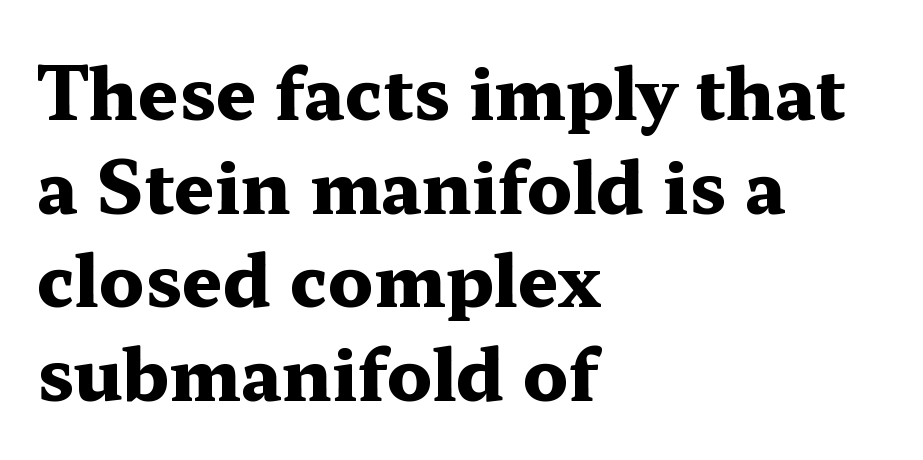
The image shows 71 px heavy, wide serif type, upright; set left-aligned, normal line spacing (1.32x), normal letter spacing, not underlined; medium stroke contrast and a medium x-height.
